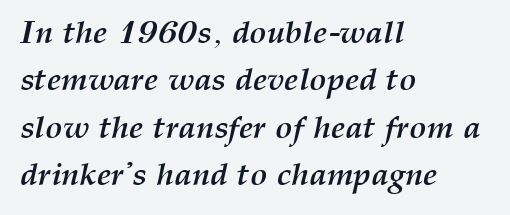
The image shows 32 px semibold type, italic (leaning right); set left-aligned, normal line spacing (1.48x), normal letter spacing, not underlined; medium stroke contrast and a medium x-height.
